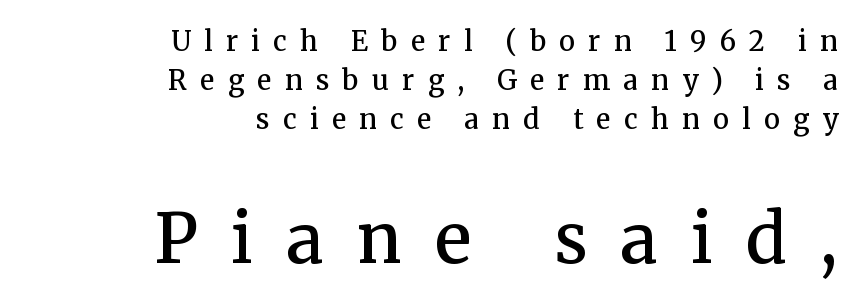
Q: Is the text bold? A: Semi-bold.
Q: Is the text italic (slanted)? A: No, it is upright.
Q: Is the typeface a serif or a sans-serif typeface? A: Serif.
Q: Is the text underlined? A: No.
Q: How is the paragraph aligned? A: Right-aligned.
Q: Is the spacing between letters normal or unusually wide? A: Unusually wide.
Q: Is the spacing between lines tight, normal or loose? A: Normal.
Q: Which block of text is set in a larger size, the first (top) or the second (bottom)? A: The second (bottom) one.
Q: Width (condensed, normal, or wide)? A: Normal.
Q: Stroke contrast? A: Medium.
Q: x-height? A: Medium.
Q: Monospaced? A: No.
